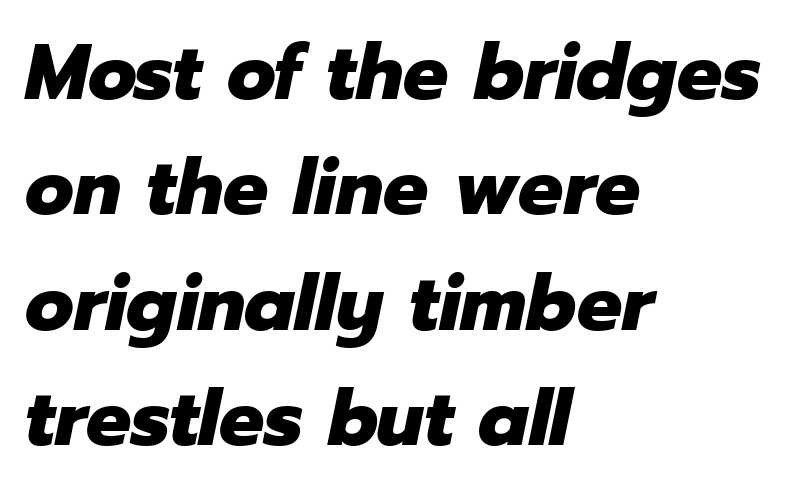
Each new line begins a customary step beneath the previous one. Summary of weight: heavy, a full bold. The strip under each line holds only bare page. Horizontally, the lines are justified to the leading edge only.
